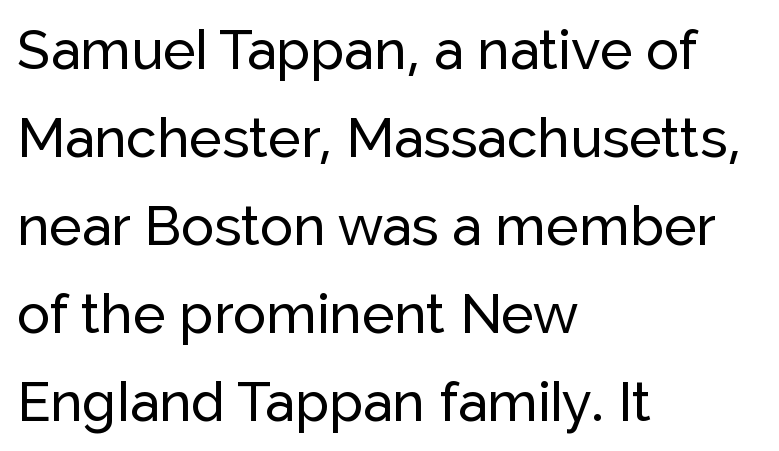
The image shows 55 px sans-serif type, upright; set left-aligned, normal line spacing (1.6x), normal letter spacing, not underlined; low stroke contrast and a medium x-height.
